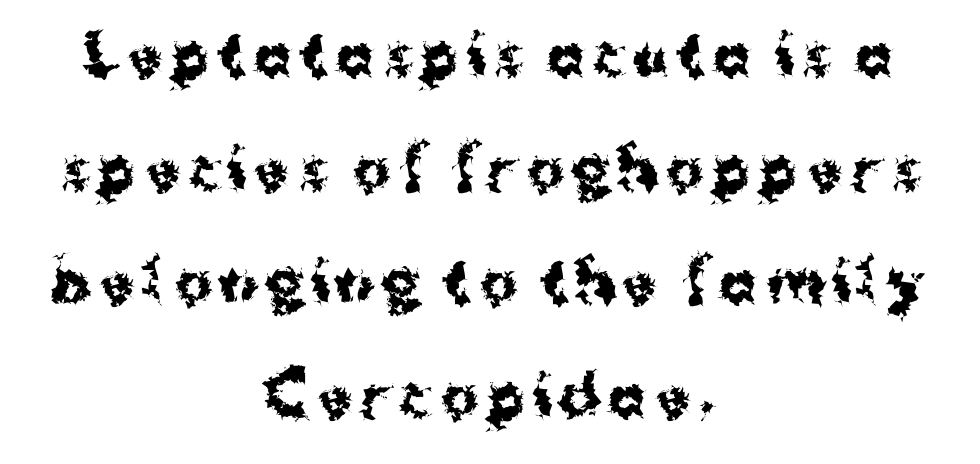
Q: Is the text bold? A: Yes.
Q: Is the text italic (slanted)? A: No, it is upright.
Q: Is the typeface a serif or a sans-serif typeface? A: Sans-serif.
Q: Is the text underlined? A: No.
Q: How is the paragraph aligned? A: Centered.
Q: Is the spacing between lines tight, normal or loose? A: Loose.
Q: Width (condensed, normal, or wide)? A: Normal.
Q: Stroke contrast? A: Medium.
Q: x-height? A: Medium.
Q: Monospaced? A: No.
